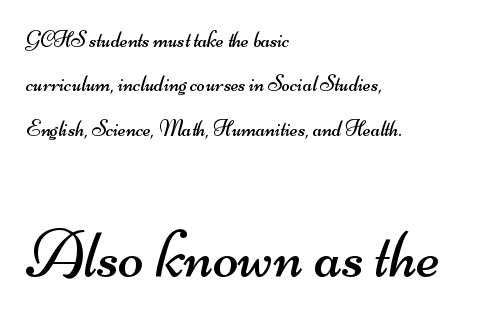
Q: Is the text bold? A: No.
Q: Is the typeface a serif or a sans-serif typeface? A: Sans-serif.
Q: Is the text underlined? A: No.
Q: How is the paragraph aligned? A: Left-aligned.
Q: Is the spacing between letters normal or unusually wide? A: Normal.
Q: Is the spacing between lines tight, normal or loose? A: Loose.
Q: Which block of text is set in a larger size, the first (top) or the second (bottom)? A: The second (bottom) one.
Q: Width (condensed, normal, or wide)? A: Wide.
Q: Stroke contrast? A: Medium.
Q: x-height? A: Small.
Q: Monospaced? A: No.
